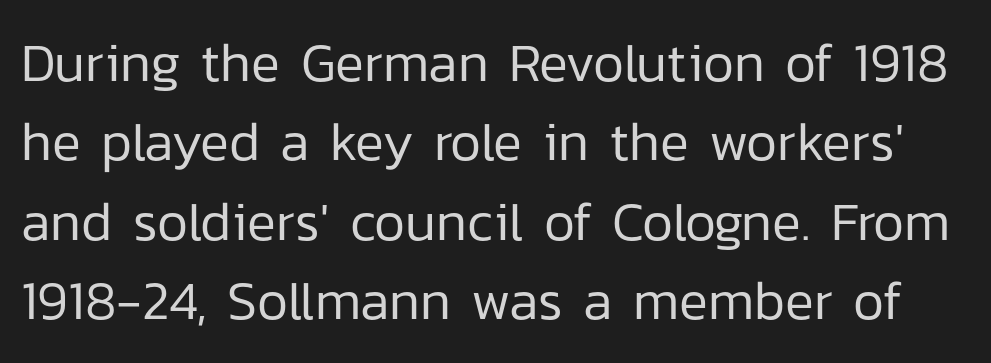
The image shows 54 px regular-weight sans-serif type, upright; set normal line spacing (1.47x), normal letter spacing, not underlined; low stroke contrast and a medium x-height.
